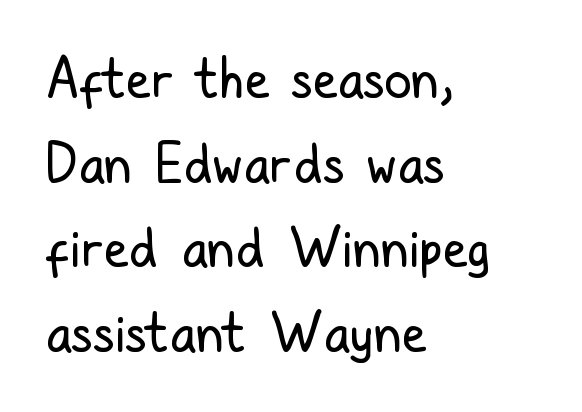
{"serif": "no", "italic": "no", "bold": "no", "weight": "regular", "width": "condensed", "stroke_contrast": "low", "x_height": "medium", "monospaced": "no", "underline": "no", "align": "left", "line_spacing": "normal", "line_spacing_ratio": 1.54, "letter_spacing": "normal", "letter_spacing_em": 0.0, "glyph_px": 55}
